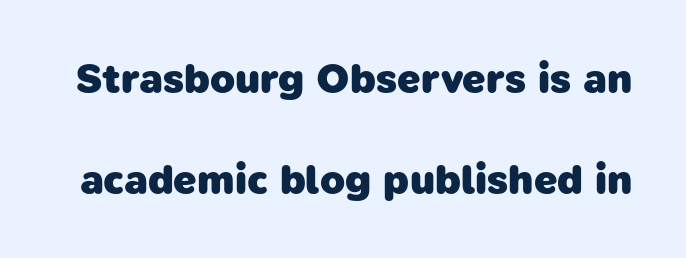
The image shows 41 px heavy sans-serif type; set loose line spacing (2.46x), normal letter spacing, not underlined; low stroke contrast and a medium x-height.
